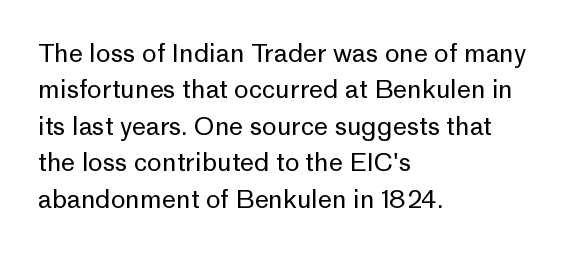
Q: Is the text bold? A: No.
Q: Is the text italic (slanted)? A: No, it is upright.
Q: Is the text underlined? A: No.
Q: How is the paragraph aligned? A: Left-aligned.
Q: Is the spacing between letters normal or unusually wide? A: Normal.
Q: Is the spacing between lines tight, normal or loose? A: Normal.
